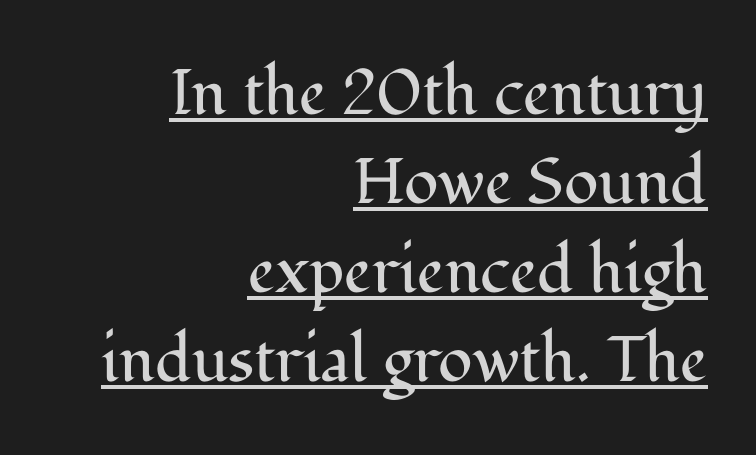
The image shows 64 px regular-weight serif type, upright; set right-aligned, normal line spacing (1.39x), normal letter spacing, underlined; medium stroke contrast and a medium x-height.
